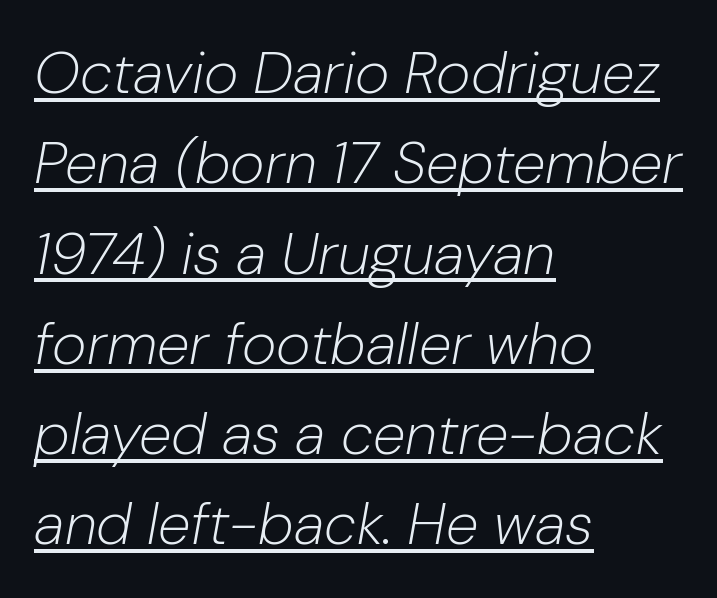
{"italic": "yes", "lean": "right", "slant_degrees": 10, "bold": "no", "weight": "light", "width": "normal", "stroke_contrast": "low", "x_height": "medium", "monospaced": "no", "underline": "yes", "align": "left", "line_spacing": "normal", "line_spacing_ratio": 1.53, "letter_spacing": "normal", "letter_spacing_em": 0.0, "glyph_px": 59}
